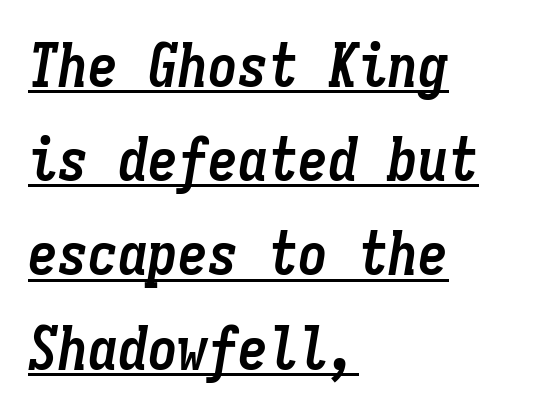
Quick note: interline space is typical. Its strokes are broad and dark, the hallmark of bold type. The glyphs are accompanied by a horizontal stroke just below them. Designer's note — italics engaged.
